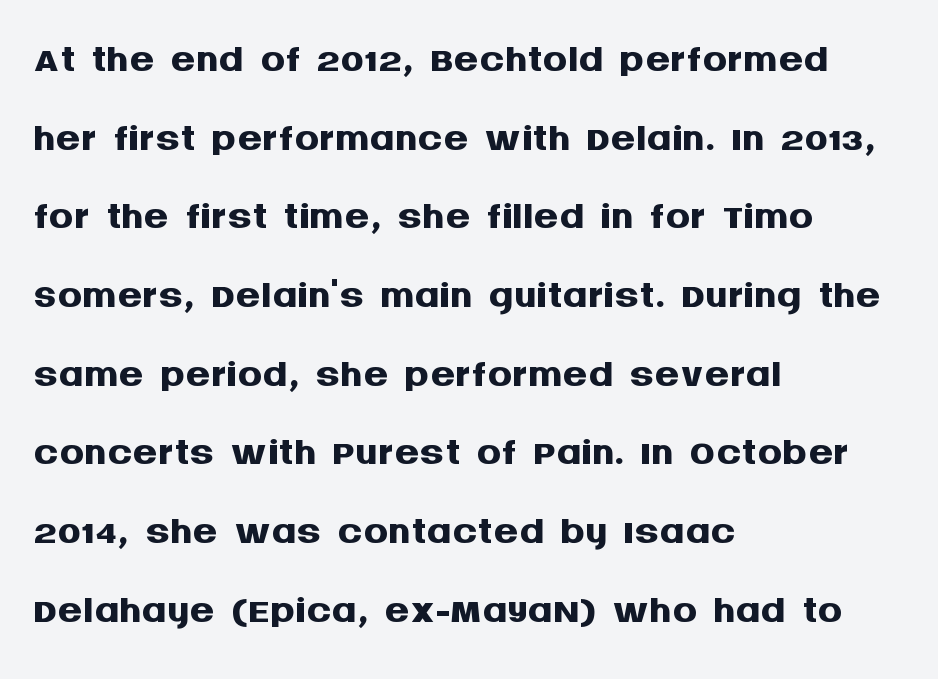
{"serif": "no", "italic": "no", "bold": "yes", "weight": "semibold", "width": "normal", "stroke_contrast": "medium", "x_height": "large", "monospaced": "no", "underline": "no", "align": "left", "line_spacing": "normal", "line_spacing_ratio": 1.29, "letter_spacing": "normal", "letter_spacing_em": 0.0, "glyph_px": 61}
